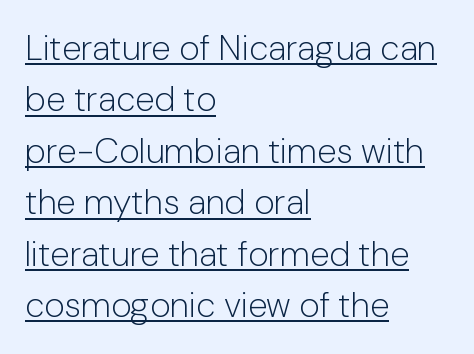
The rows are spaced the way most documents space them. Note the varied advance widths — an 'i' is clearly narrower than an 'm'. Honestly, the underline is the first thing you notice here. The letters sit at their default tracking, neither squeezed nor spread.
